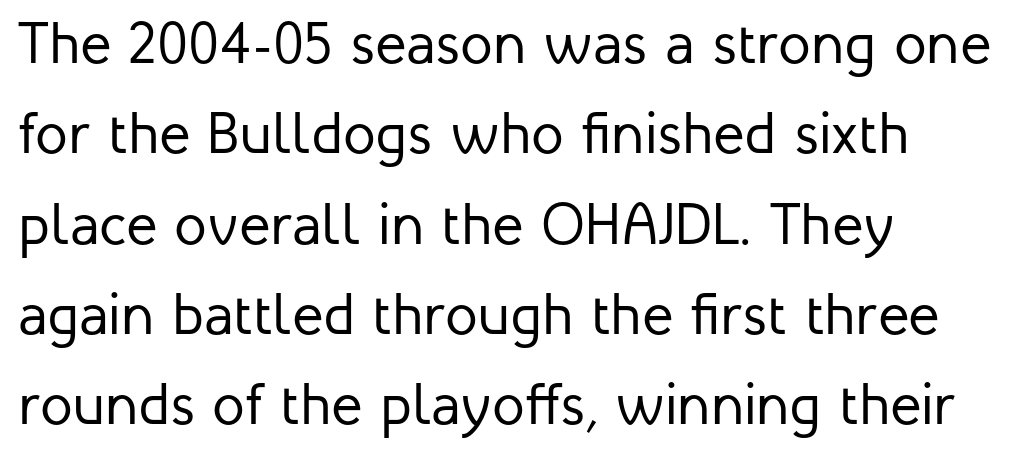
{"serif": "no", "italic": "no", "bold": "no", "weight": "regular", "width": "normal", "stroke_contrast": "low", "x_height": "medium", "monospaced": "no", "underline": "no", "align": "left", "line_spacing": "normal", "line_spacing_ratio": 1.53, "letter_spacing": "normal", "letter_spacing_em": 0.0, "glyph_px": 59}
